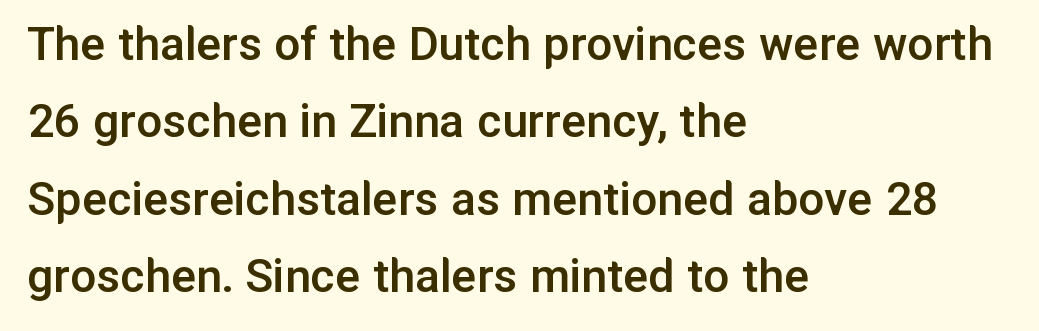
The specimen omits any rule beneath the text block's lines. The lines are quadded left. The block of text has a typical density, with ordinary space between rows. Ascenders rise straight up at ninety degrees.
